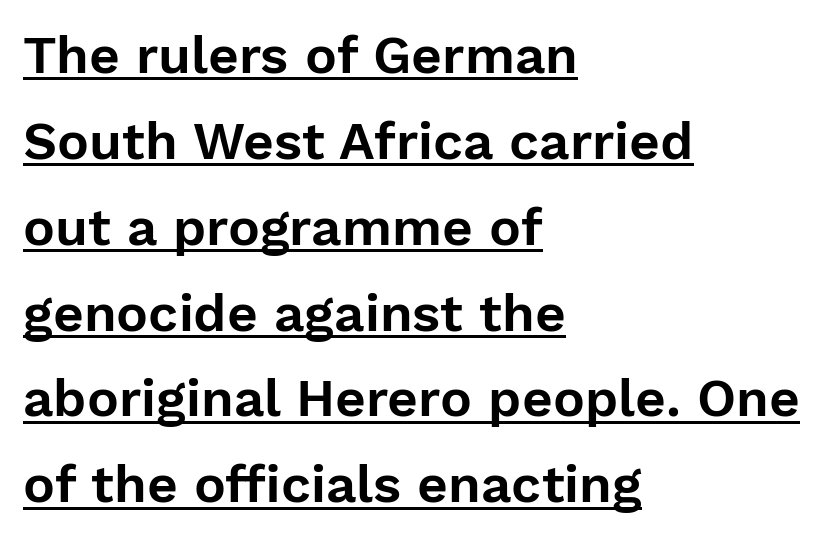
Q: Is the text italic (slanted)? A: No, it is upright.
Q: Is the typeface a serif or a sans-serif typeface? A: Sans-serif.
Q: Is the text underlined? A: Yes.
Q: How is the paragraph aligned? A: Left-aligned.
Q: Is the spacing between letters normal or unusually wide? A: Normal.
Q: Is the spacing between lines tight, normal or loose? A: Normal.
Q: Width (condensed, normal, or wide)? A: Normal.
Q: Stroke contrast? A: Low.
Q: x-height? A: Medium.
Q: Monospaced? A: No.
